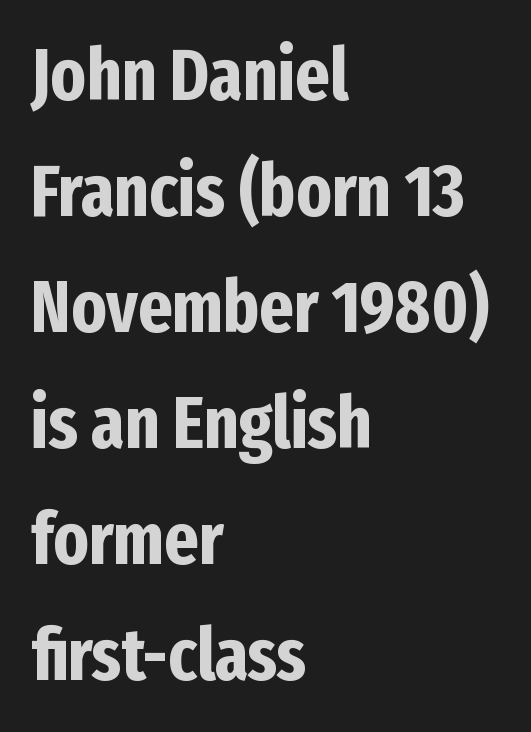
{"serif": "no", "italic": "no", "bold": "yes", "weight": "bold", "width": "condensed", "stroke_contrast": "low", "x_height": "medium", "monospaced": "no", "underline": "no", "align": "left", "line_spacing": "normal", "line_spacing_ratio": 1.59, "letter_spacing": "normal", "letter_spacing_em": 0.0, "glyph_px": 73}
